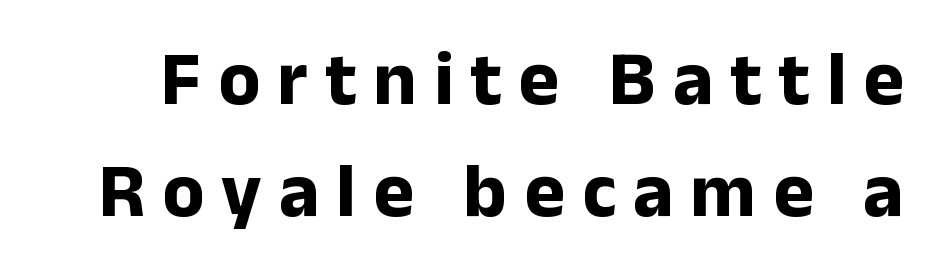
Q: Is the text bold? A: Yes.
Q: Is the text italic (slanted)? A: No, it is upright.
Q: Is the typeface a serif or a sans-serif typeface? A: Sans-serif.
Q: Is the text underlined? A: No.
Q: Is the spacing between letters normal or unusually wide? A: Unusually wide.
Q: Is the spacing between lines tight, normal or loose? A: Normal.
Q: Width (condensed, normal, or wide)? A: Normal.
Q: Stroke contrast? A: Low.
Q: x-height? A: Medium.
Q: Monospaced? A: No.
